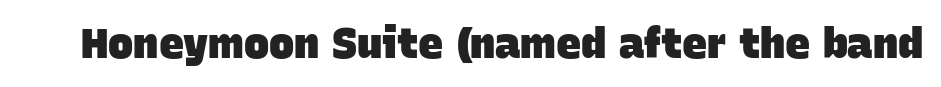
The letters advance in unequal steps, a hallmark of proportional type. The strokes are fattened all the way to bold. Nope, no serifs anywhere on these letters. No extra tracking has been applied to these lines. The gap between lines stays unmarked.
